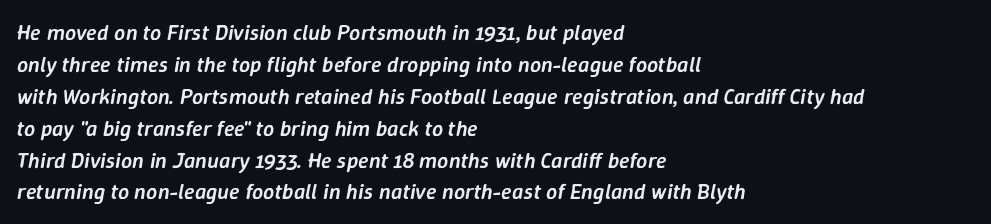
The image shows 22 px text type, italic (leaning right); set left-aligned, normal line spacing (1.45x), normal letter spacing, not underlined.
